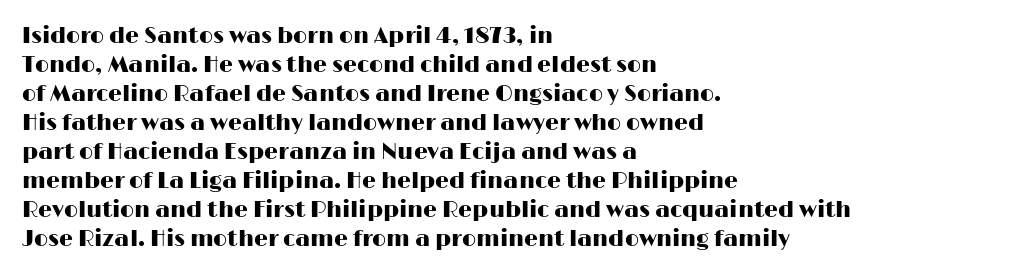
It's the straight-up-and-down kind of type. The horizontal fit of the characters is conventional and even. These lines are set flush left with a ragged right edge. Glance below the letters and you will spot only blank space.
